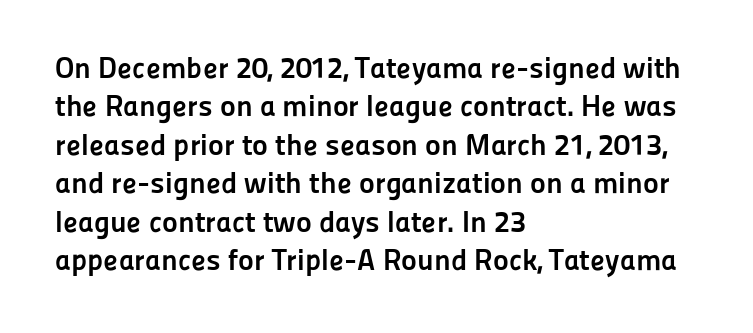
The image shows 30 px semibold sans-serif type, upright; set left-aligned, normal line spacing (1.28x), normal letter spacing, not underlined; low stroke contrast and a medium x-height.
